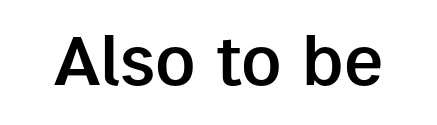
{"serif": "no", "italic": "no", "bold": "semi", "weight": "semibold", "width": "normal", "stroke_contrast": "low", "x_height": "medium", "monospaced": "no", "underline": "no", "letter_spacing": "normal", "letter_spacing_em": 0.0, "glyph_px": 74}
